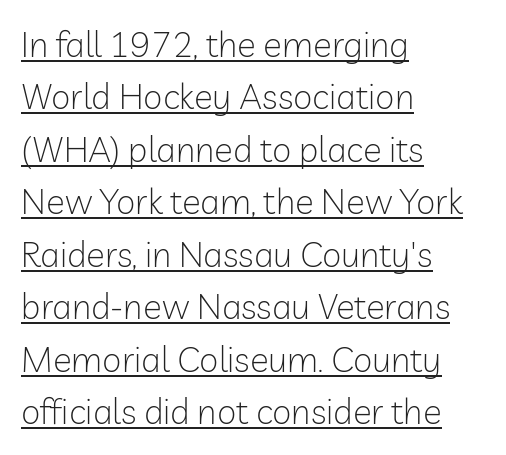
Q: Is the text bold? A: No.
Q: Is the text italic (slanted)? A: No, it is upright.
Q: Is the typeface a serif or a sans-serif typeface? A: Sans-serif.
Q: Is the text underlined? A: Yes.
Q: How is the paragraph aligned? A: Left-aligned.
Q: Is the spacing between letters normal or unusually wide? A: Normal.
Q: Is the spacing between lines tight, normal or loose? A: Normal.
Q: Width (condensed, normal, or wide)? A: Normal.
Q: Stroke contrast? A: Low.
Q: x-height? A: Medium.
Q: Monospaced? A: No.
